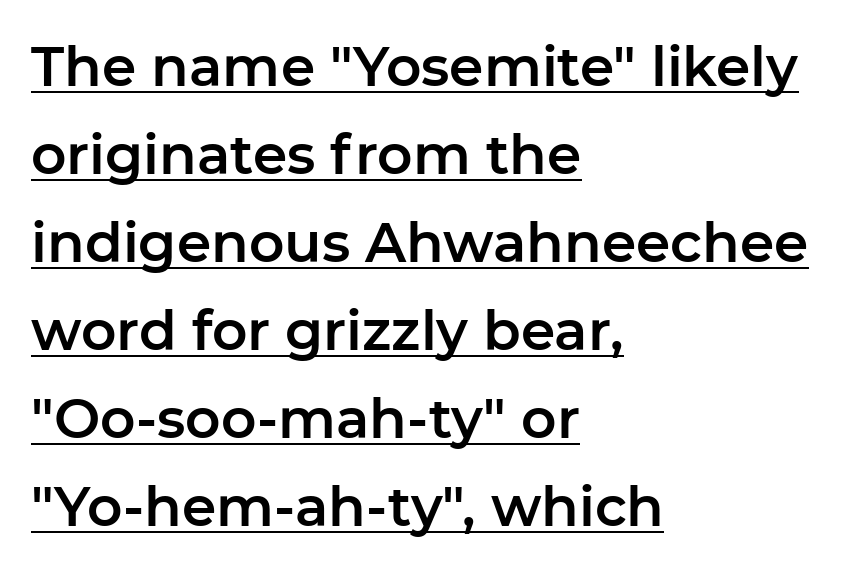
Q: Is the text italic (slanted)? A: No, it is upright.
Q: Is the typeface a serif or a sans-serif typeface? A: Sans-serif.
Q: Is the text underlined? A: Yes.
Q: How is the paragraph aligned? A: Left-aligned.
Q: Is the spacing between letters normal or unusually wide? A: Normal.
Q: Is the spacing between lines tight, normal or loose? A: Normal.
Q: Width (condensed, normal, or wide)? A: Normal.
Q: Stroke contrast? A: Low.
Q: x-height? A: Medium.
Q: Monospaced? A: No.
